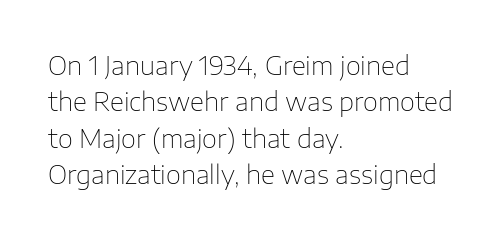
{"italic": "no", "bold": "no", "underline": "no", "align": "left", "line_spacing": "normal", "line_spacing_ratio": 1.4, "letter_spacing": "normal", "letter_spacing_em": 0.0, "glyph_px": 26}
